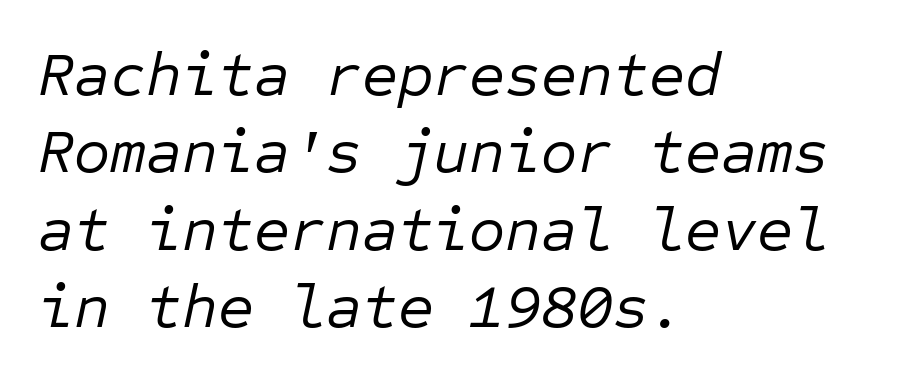
What's the leading like? Ordinary, nothing unusual. Beneath every word, the page is bare. The letters are slanted; this is an italic face. This sample has the even, mechanical cadence of fixed-width lettering. A classic flush-left, rag-right setting is used for this passage. Tracking here is standard; glyphs follow each other at the usual distance.
